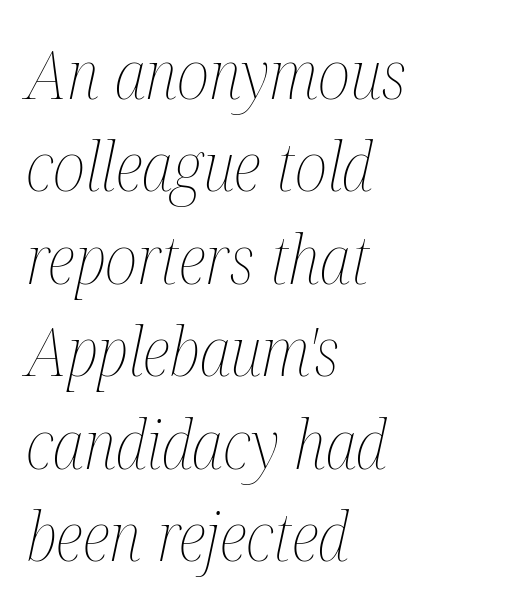
Q: Is the text bold? A: No.
Q: Is the text italic (slanted)? A: Yes, it leans right by about 12 degrees.
Q: Is the text underlined? A: No.
Q: How is the paragraph aligned? A: Left-aligned.
Q: Is the spacing between letters normal or unusually wide? A: Normal.
Q: Is the spacing between lines tight, normal or loose? A: Normal.
Q: Width (condensed, normal, or wide)? A: Condensed.
Q: Stroke contrast? A: Medium.
Q: x-height? A: Medium.
Q: Monospaced? A: No.
